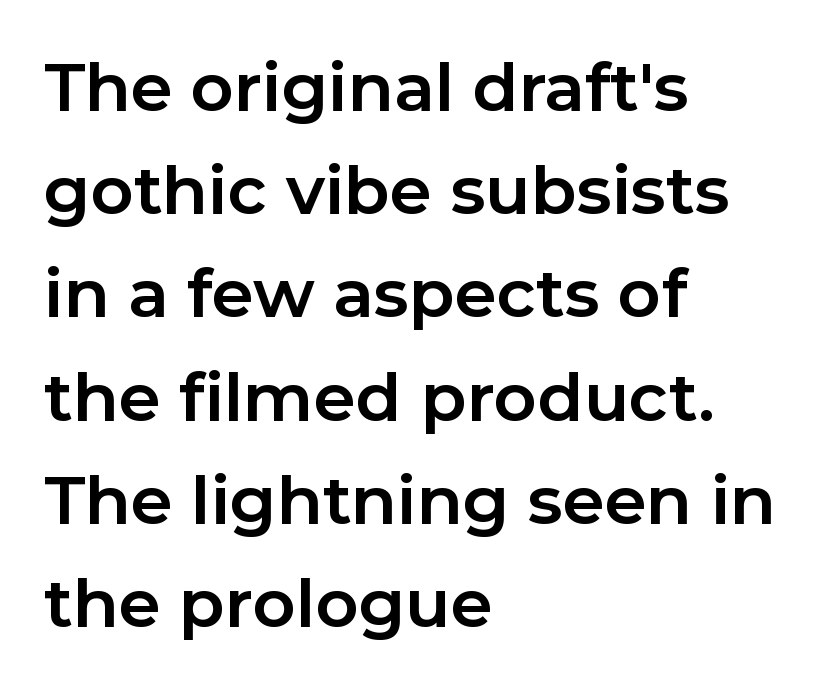
{"serif": "no", "italic": "no", "bold": "yes", "weight": "bold", "width": "normal", "stroke_contrast": "low", "x_height": "medium", "monospaced": "no", "underline": "no", "align": "left", "line_spacing": "normal", "line_spacing_ratio": 1.54, "letter_spacing": "normal", "letter_spacing_em": 0.0, "glyph_px": 67}
